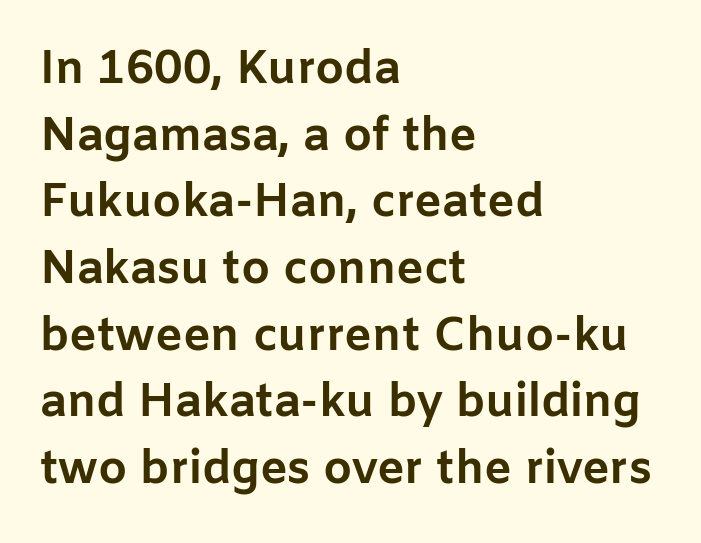
{"serif": "no", "italic": "no", "bold": "yes", "weight": "bold", "width": "normal", "stroke_contrast": "low", "x_height": "medium", "monospaced": "no", "underline": "no", "align": "left", "line_spacing": "normal", "line_spacing_ratio": 1.45, "letter_spacing": "normal", "letter_spacing_em": 0.0, "glyph_px": 46}
